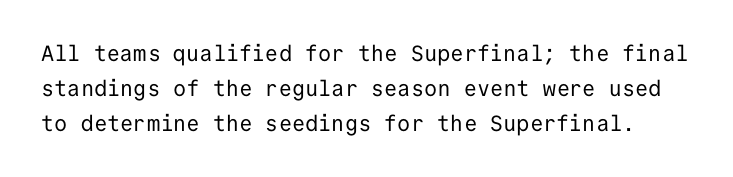
{"italic": "no", "bold": "no", "underline": "no", "line_spacing": "normal", "line_spacing_ratio": 1.59, "letter_spacing": "normal", "letter_spacing_em": 0.0, "glyph_px": 22}
